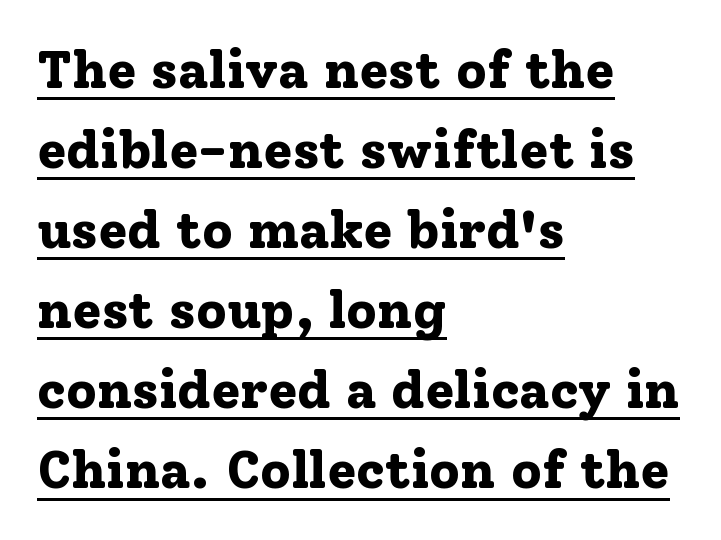
Q: Is the text bold? A: Yes.
Q: Is the text italic (slanted)? A: No, it is upright.
Q: Is the typeface a serif or a sans-serif typeface? A: Serif.
Q: Is the text underlined? A: Yes.
Q: How is the paragraph aligned? A: Left-aligned.
Q: Is the spacing between letters normal or unusually wide? A: Normal.
Q: Is the spacing between lines tight, normal or loose? A: Normal.
Q: Width (condensed, normal, or wide)? A: Normal.
Q: Stroke contrast? A: Low.
Q: x-height? A: Medium.
Q: Monospaced? A: No.
